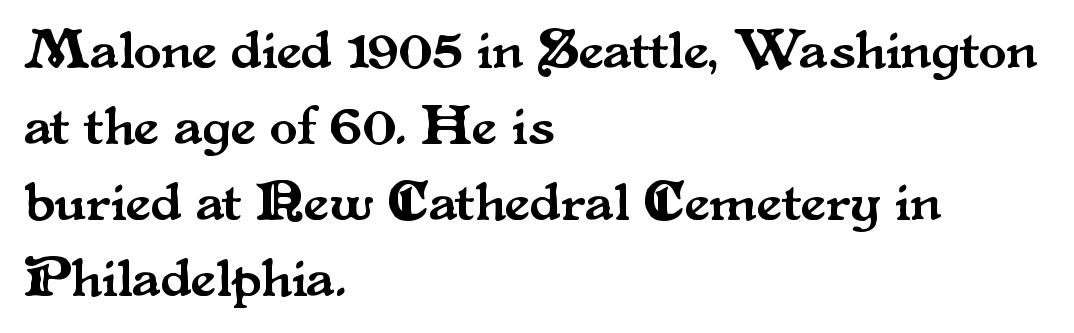
{"serif": "yes", "italic": "no", "width": "normal", "stroke_contrast": "medium", "x_height": "small", "monospaced": "no", "underline": "no", "align": "left", "line_spacing": "normal", "line_spacing_ratio": 1.36, "letter_spacing": "normal", "letter_spacing_em": 0.0, "glyph_px": 56}
